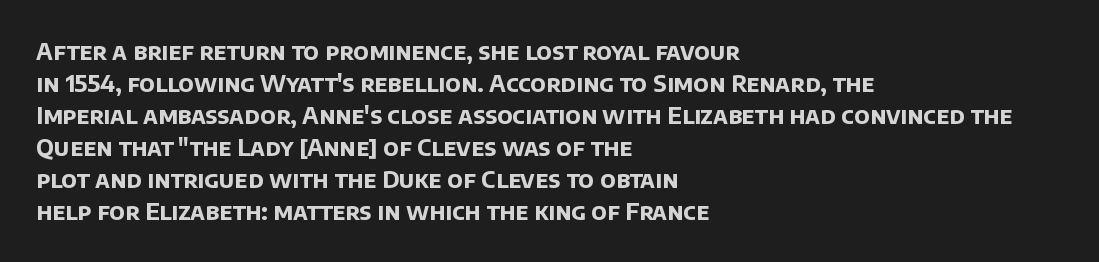
{"bold": "yes", "underline": "no", "align": "left", "line_spacing": "normal", "line_spacing_ratio": 1.39, "letter_spacing": "normal", "letter_spacing_em": 0.0, "glyph_px": 23}
